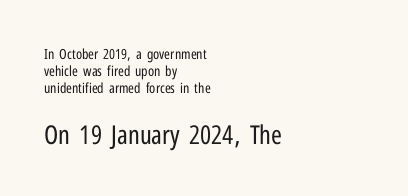
{"italic": "no", "bold": "no", "underline": "no", "align": "left", "line_spacing_ratio": 1.21, "letter_spacing": "normal", "letter_spacing_em": 0.0, "larger_block": "second", "size_ratio": 1.86, "glyph_px": 26}
